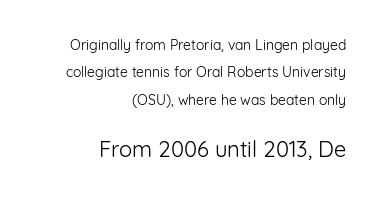
{"italic": "no", "bold": "no", "underline": "no", "align": "right", "line_spacing": "loose", "line_spacing_ratio": 1.95, "letter_spacing": "normal", "letter_spacing_em": 0.0, "larger_block": "second", "size_ratio": 1.57, "glyph_px": 22}
